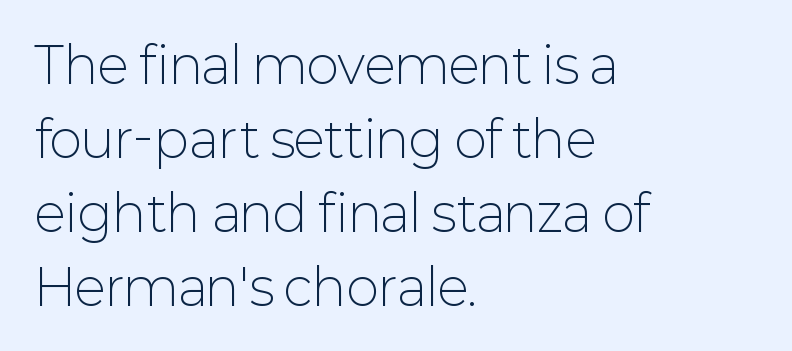
{"serif": "no", "italic": "no", "bold": "no", "weight": "light", "width": "normal", "stroke_contrast": "low", "x_height": "medium", "monospaced": "no", "underline": "no", "align": "left", "line_spacing": "normal", "line_spacing_ratio": 1.48, "letter_spacing": "normal", "letter_spacing_em": 0.0, "glyph_px": 50}
